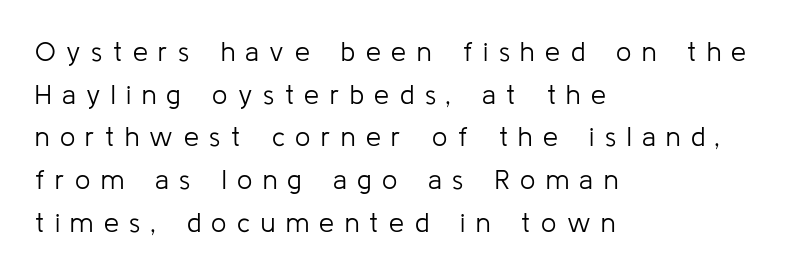
The image shows 27 px text type, upright; set left-aligned, normal line spacing (1.58x), unusually wide letter spacing (+0.39 em), not underlined.
